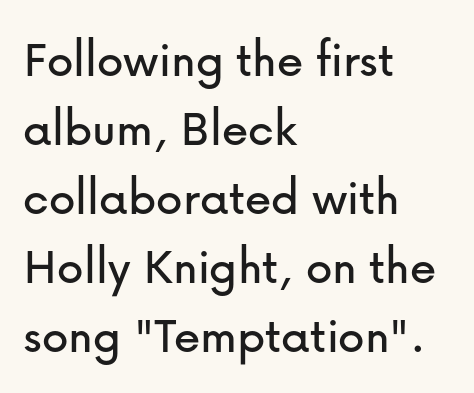
Q: Is the text italic (slanted)? A: No, it is upright.
Q: Is the typeface a serif or a sans-serif typeface? A: Sans-serif.
Q: Is the text underlined? A: No.
Q: How is the paragraph aligned? A: Left-aligned.
Q: Is the spacing between letters normal or unusually wide? A: Normal.
Q: Is the spacing between lines tight, normal or loose? A: Normal.
Q: Width (condensed, normal, or wide)? A: Normal.
Q: Stroke contrast? A: Low.
Q: x-height? A: Medium.
Q: Monospaced? A: No.
